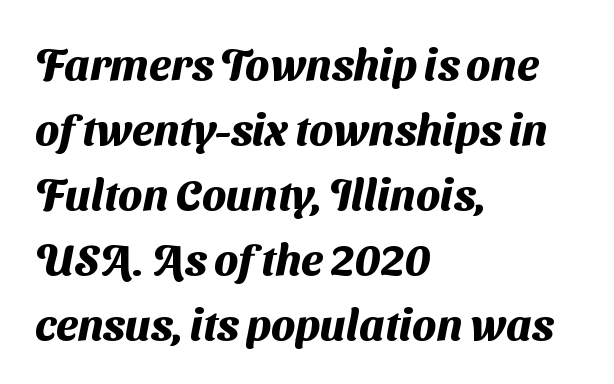
The image shows 44 px heavy sans-serif type; set left-aligned, normal line spacing (1.48x), normal letter spacing, not underlined; medium stroke contrast and a medium x-height.
